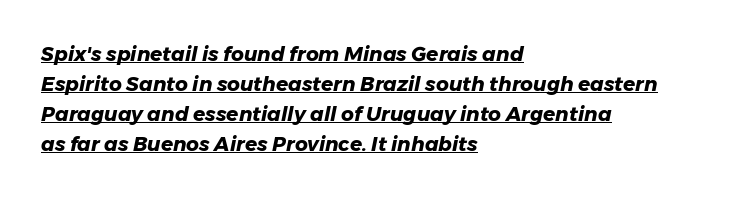
{"italic": "yes", "lean": "right", "slant_degrees": 11, "bold": "yes", "underline": "yes", "align": "left", "line_spacing": "normal", "line_spacing_ratio": 1.5, "letter_spacing": "normal", "letter_spacing_em": 0.0, "glyph_px": 20}
